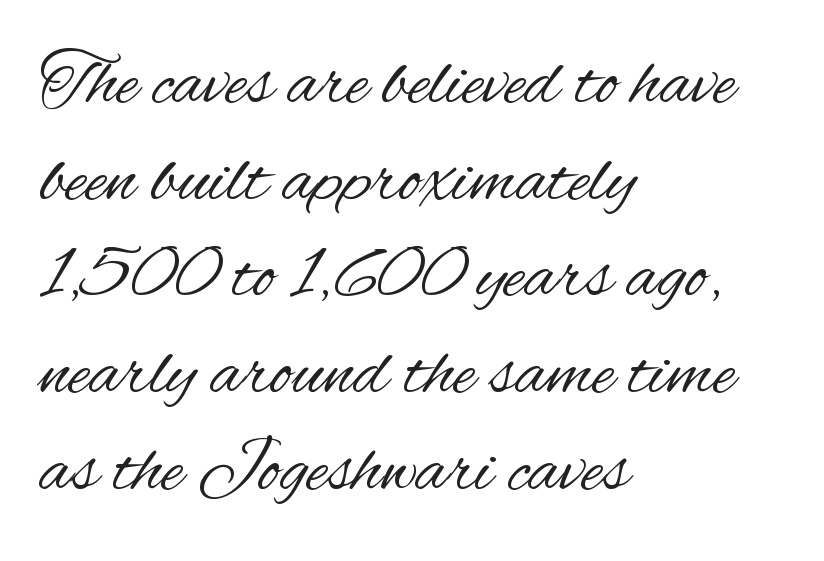
The image shows 75 px regular-weight, condensed sans-serif type; set left-aligned, normal line spacing (1.29x), normal letter spacing, not underlined; medium stroke contrast and a small x-height.
